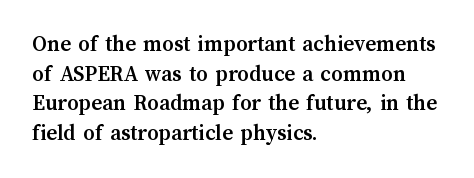
Is there any slant? The stems are plumb. Nothing unusual about the tracking: characters are spaced as the font intends. These words are printed bold, with thick strokes throughout. Evenly set lines give the paragraph a standard silhouette.
